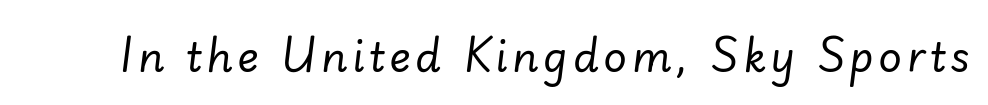
The image shows 41 px regular-weight type, italic (leaning right); set not underlined; low stroke contrast and a small x-height.
